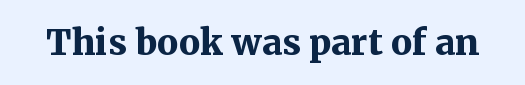
The letters advance in unequal steps, a hallmark of proportional type. This sample uses plain, unmodified letter spacing. Small tapered or slab feet sit at the stroke ends, so this counts as serif. Posture: vertical. Does the weight exceed regular? Yes, all the way to bold. The baseline area is clear.
